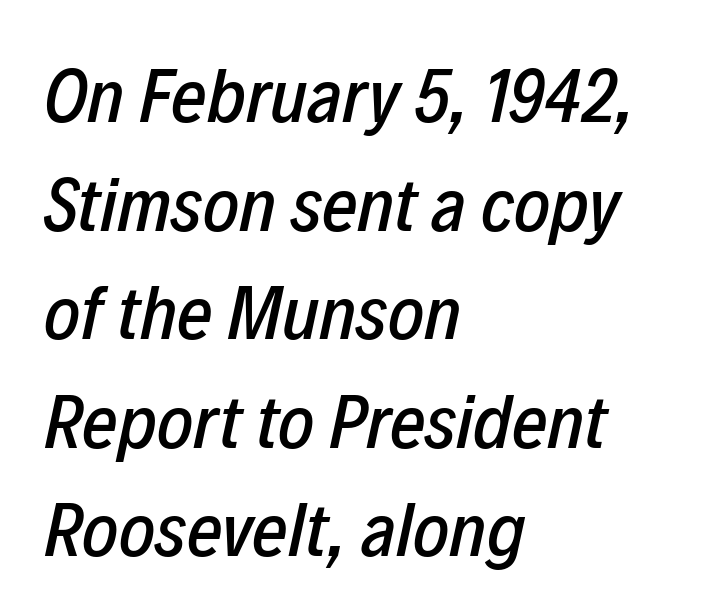
{"italic": "yes", "lean": "right", "slant_degrees": 12, "width": "condensed", "stroke_contrast": "low", "x_height": "medium", "monospaced": "no", "underline": "no", "align": "left", "line_spacing": "normal", "line_spacing_ratio": 1.41, "letter_spacing": "normal", "letter_spacing_em": 0.0, "glyph_px": 77}
